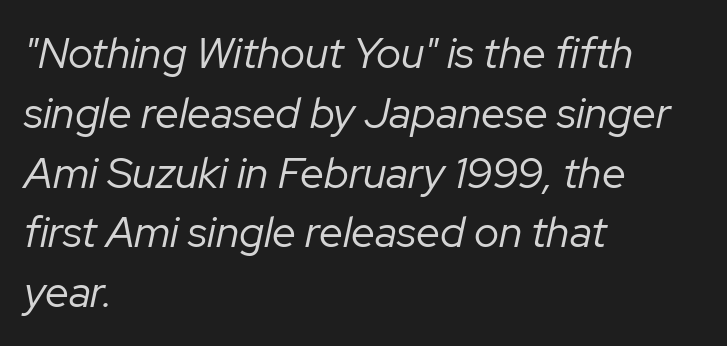
{"italic": "yes", "lean": "right", "slant_degrees": 12, "bold": "no", "weight": "regular", "width": "normal", "stroke_contrast": "low", "x_height": "medium", "monospaced": "no", "underline": "no", "align": "left", "line_spacing": "normal", "line_spacing_ratio": 1.39, "letter_spacing": "normal", "letter_spacing_em": 0.0, "glyph_px": 43}
